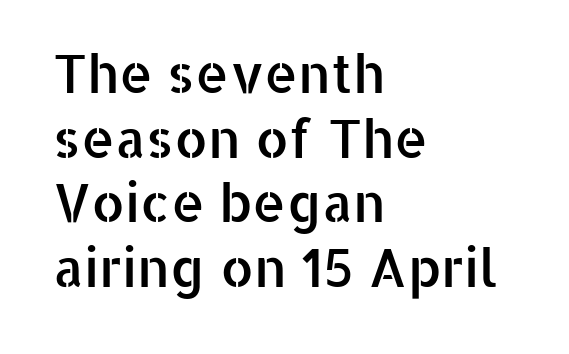
{"serif": "no", "italic": "no", "width": "normal", "stroke_contrast": "low", "x_height": "medium", "monospaced": "no", "underline": "no", "align": "left", "line_spacing_ratio": 1.22, "letter_spacing": "normal", "letter_spacing_em": 0.0, "glyph_px": 53}
